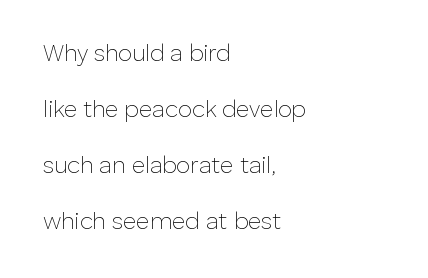
{"italic": "no", "bold": "no", "underline": "no", "align": "left", "line_spacing": "loose", "line_spacing_ratio": 2.43, "letter_spacing": "normal", "letter_spacing_em": 0.0, "glyph_px": 23}
